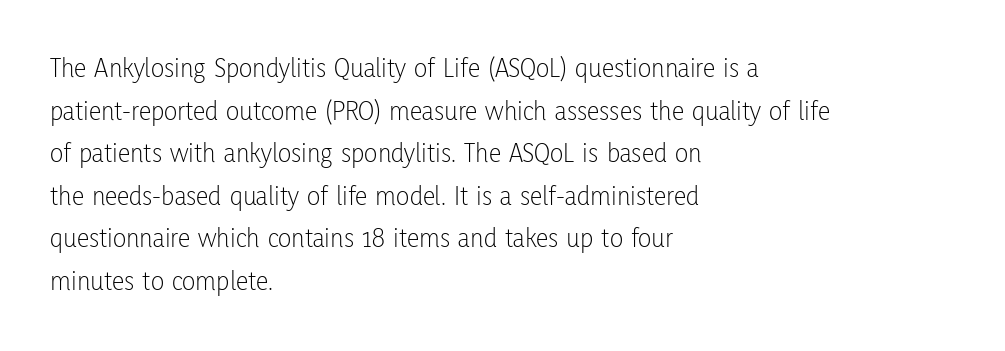
Do the characters align in a grid? No, the font is proportional. Nothing unusual about the tracking: characters are spaced as the font intends. Typographically, this falls in the sans-serif category. Unlike italic type, these characters show no tilt at all. Bare-footed words on every line.
